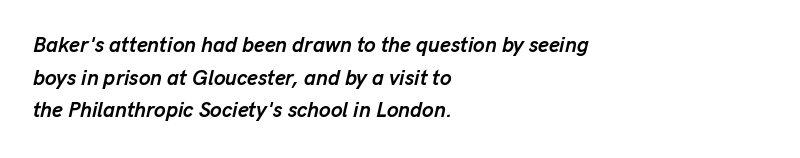
The image shows 21 px bold type, italic (leaning right); set left-aligned, normal line spacing (1.55x), normal letter spacing, not underlined.
